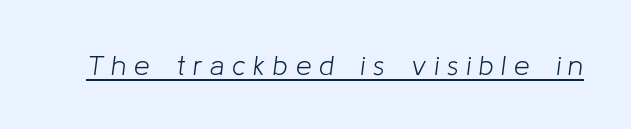
A typesetter would call this heavily tracked-out type. Is the type heavy? It reads as light-to-regular instead. Looking at the ascenders, they clearly lean. Varying glyph widths throughout — classic text-font behaviour. Beneath each row of characters lies a ruled line.
